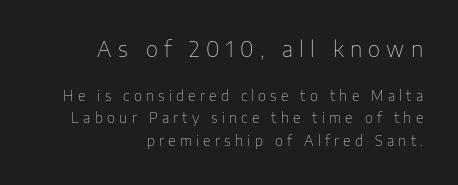
Q: Is the text bold? A: No.
Q: Is the text italic (slanted)? A: No, it is upright.
Q: Is the text underlined? A: No.
Q: How is the paragraph aligned? A: Right-aligned.
Q: Is the spacing between letters normal or unusually wide? A: Unusually wide.
Q: Is the spacing between lines tight, normal or loose? A: Normal.
Q: Which block of text is set in a larger size, the first (top) or the second (bottom)? A: The first (top) one.
